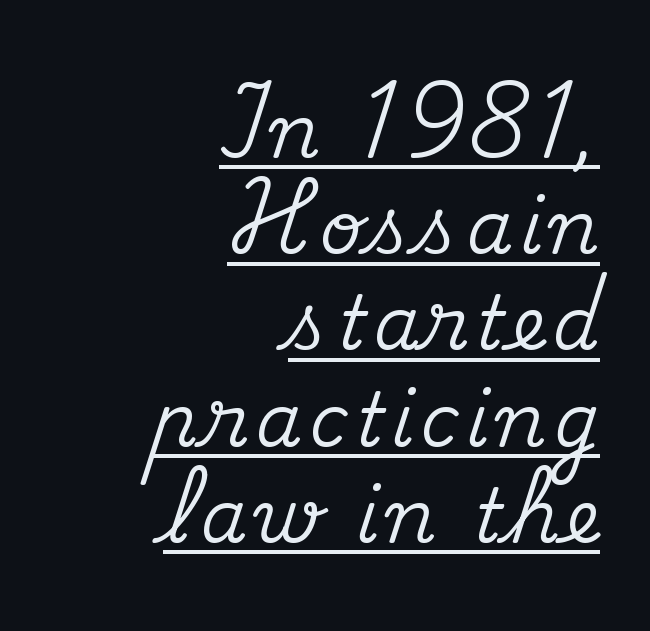
Proportional: the letters do not fall into vertical columns. Somebody hit Ctrl+U on this one — the words are underlined. Leftover space on each line is placed entirely before the opening word. Stroke terminals: seriffed.
